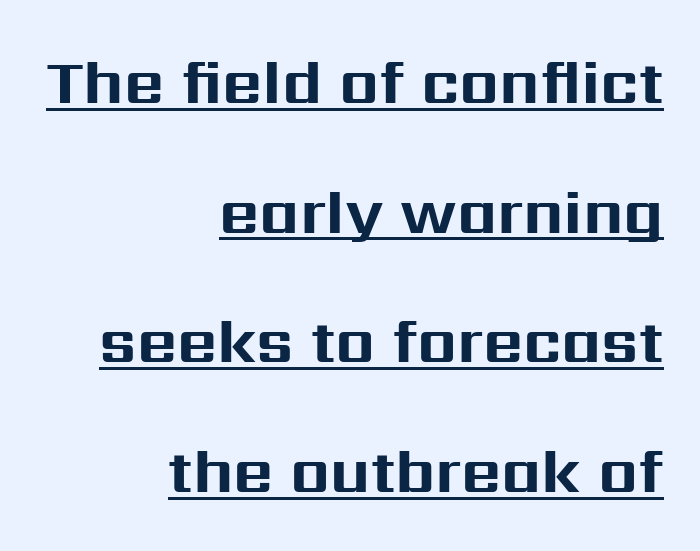
Compared with an ordinary text face, these strokes are far heavier — a full bold. No extra tracking has been applied to these lines. Underlining? Definitely there. Tall strokes in this sample are plumb rather than angled. A typesetter would label this face a sans. A typesetter would call this proportional, since set widths differ per character.
